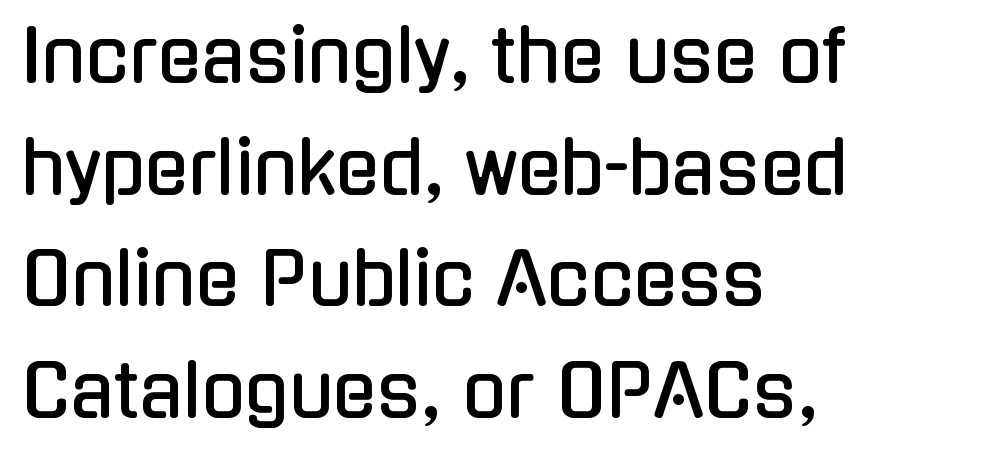
Do the characters align in a grid? No, the font is proportional. Leftover space on each line is placed entirely after the last word. Evenly set lines give the paragraph a standard silhouette. Any mark beneath the type? The region is blank. Rendered with straight, roman letterforms.
